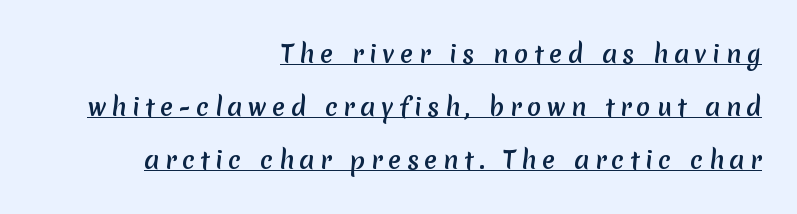
Q: Is the text underlined? A: Yes.
Q: How is the paragraph aligned? A: Right-aligned.
Q: Is the spacing between letters normal or unusually wide? A: Unusually wide.
Q: Is the spacing between lines tight, normal or loose? A: Loose.
